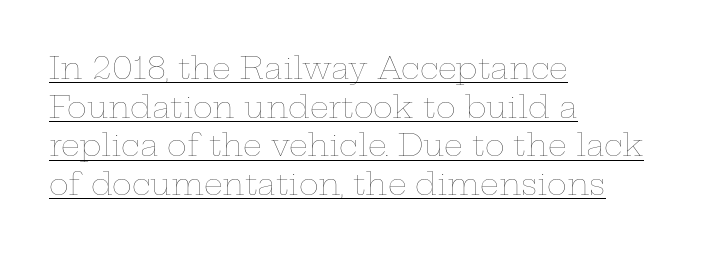
The image shows 30 px thin, wide type, upright; set left-aligned, normal line spacing (1.29x), normal letter spacing, underlined; low stroke contrast and a medium x-height.
